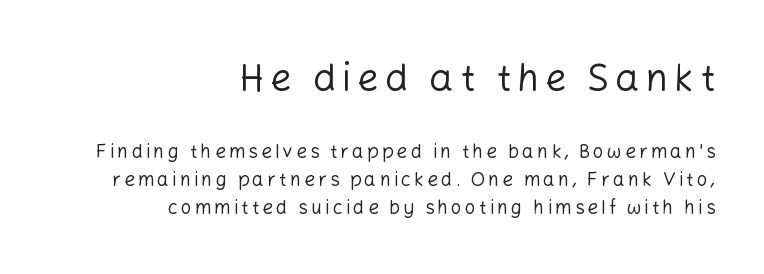
The image shows 38 px regular-weight sans-serif type, upright; set right-aligned, normal line spacing (1.48x), not underlined; the first (top) block is 2.0x larger; low stroke contrast and a medium x-height.
